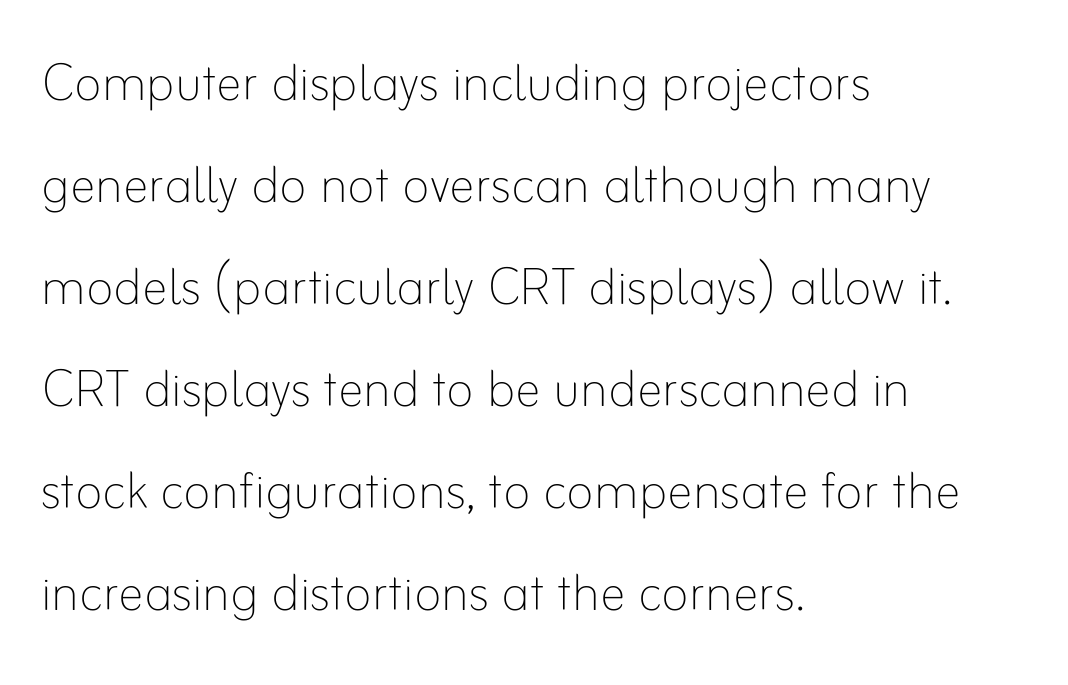
The image shows 65 px thin type, upright; set left-aligned, normal line spacing (1.57x), normal letter spacing, not underlined; low stroke contrast and a small x-height.
